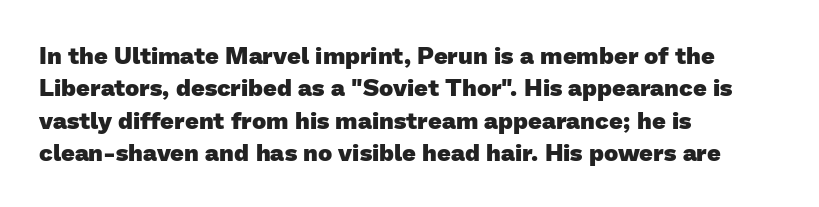
Q: Is the text bold? A: Yes.
Q: Is the text underlined? A: No.
Q: How is the paragraph aligned? A: Left-aligned.
Q: Is the spacing between letters normal or unusually wide? A: Normal.
Q: Is the spacing between lines tight, normal or loose? A: Normal.
